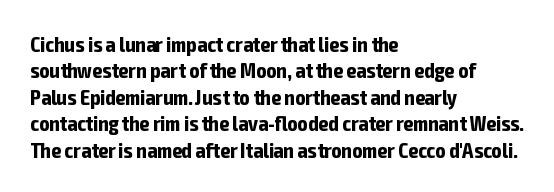
The image shows 21 px bold type, upright; set left-aligned, normal line spacing (1.26x), normal letter spacing, not underlined.
